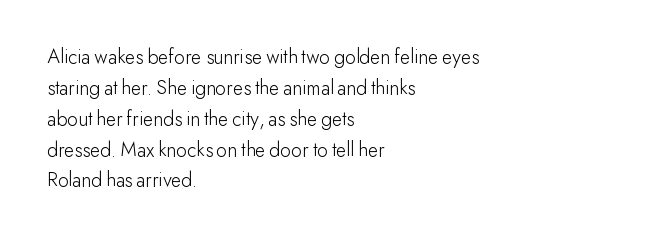
{"italic": "no", "bold": "no", "underline": "no", "align": "left", "line_spacing": "normal", "line_spacing_ratio": 1.47, "letter_spacing": "normal", "letter_spacing_em": 0.0, "glyph_px": 21}
